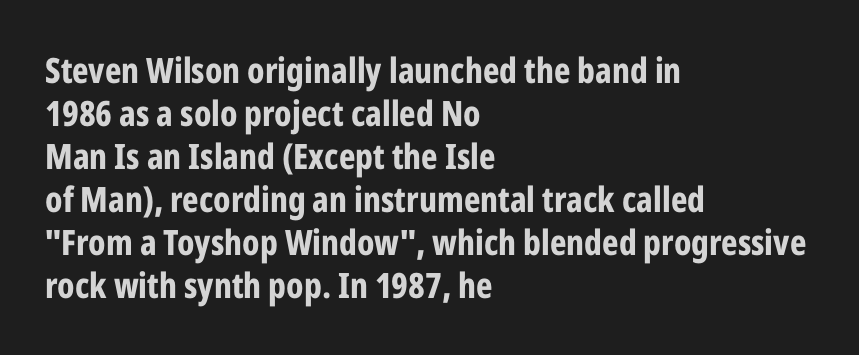
Teacher's note: observe the even left margin — that is flush-left alignment. These lines are rendered in a variable-pitch font. A typesetter would label this face a sans. The gaps between neighbouring characters are ordinary and unremarkable. The strip under each line holds only bare page.
